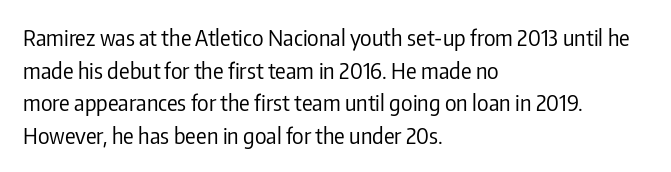
Rows of type keep a routine distance in the vertical direction. The space beneath each line is pristine and unruled. Which margin do the lines hug? The left one — the right edge is uneven. The letterforms sit shoulder to shoulder at normal distance.
